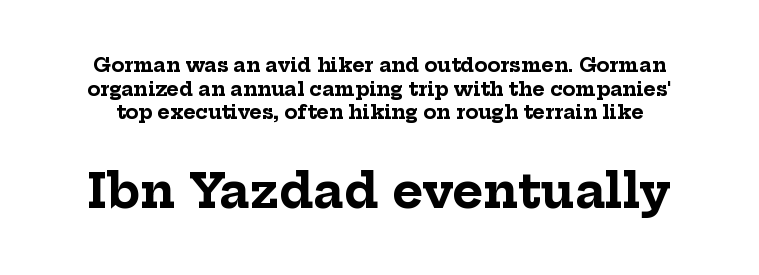
This rendering leaves character spacing at its baseline value. Honestly, there is no underline to notice here at all. Visually, the bottom section dominates because its glyphs are scaled up. Letterform terminals end in serifs throughout the passage. The lettering holds an erect, upright posture throughout. Think of a printed novel: that variable character pitch is what you see here.
